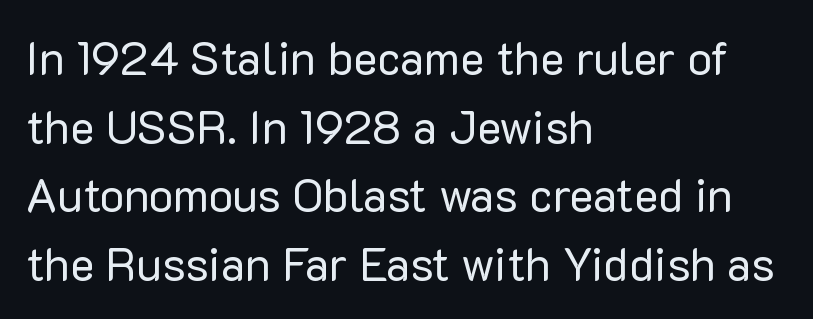
Q: Is the text bold? A: No.
Q: Is the text italic (slanted)? A: No, it is upright.
Q: Is the typeface a serif or a sans-serif typeface? A: Sans-serif.
Q: Is the text underlined? A: No.
Q: How is the paragraph aligned? A: Left-aligned.
Q: Is the spacing between letters normal or unusually wide? A: Normal.
Q: Is the spacing between lines tight, normal or loose? A: Normal.
Q: Width (condensed, normal, or wide)? A: Normal.
Q: Stroke contrast? A: Low.
Q: x-height? A: Medium.
Q: Monospaced? A: No.
